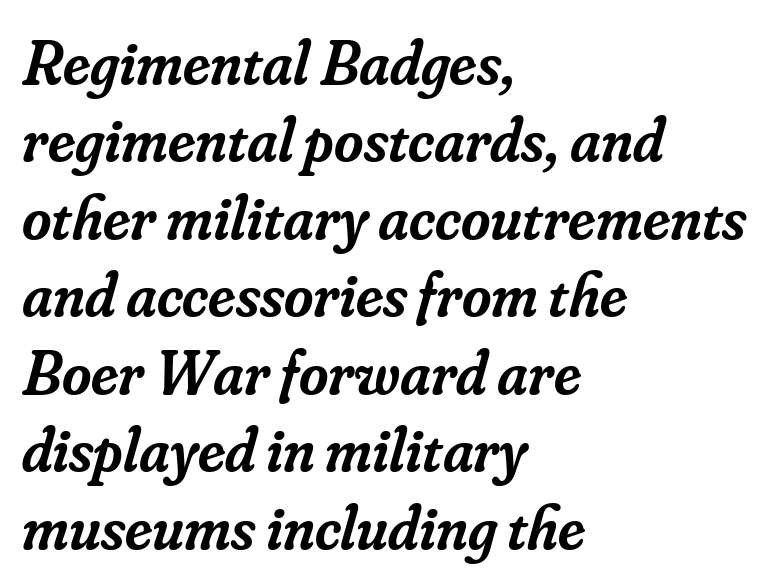
{"serif": "yes", "italic": "yes", "lean": "right", "slant_degrees": 16, "bold": "semi", "weight": "semibold", "width": "normal", "stroke_contrast": "low", "x_height": "small", "monospaced": "no", "underline": "no", "align": "left", "line_spacing_ratio": 1.23, "letter_spacing": "normal", "letter_spacing_em": 0.0, "glyph_px": 63}
